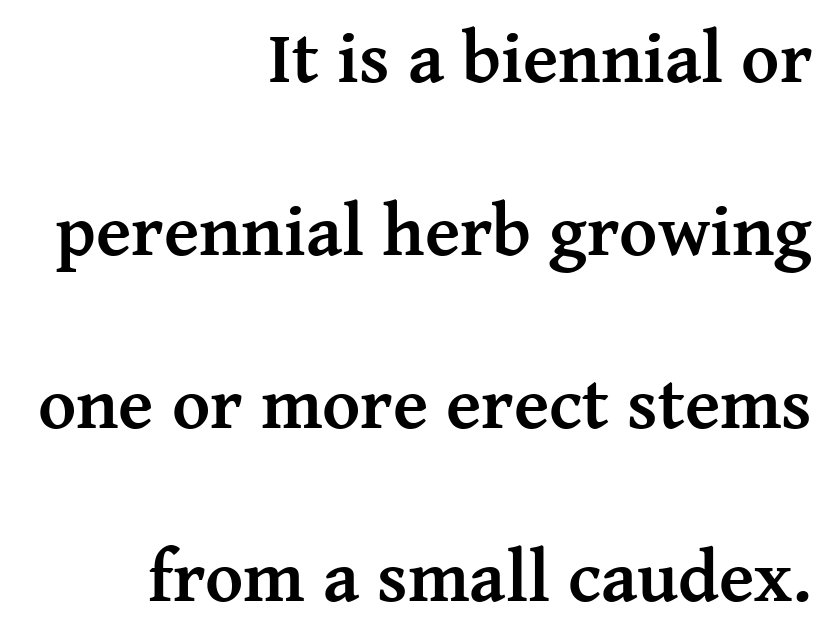
The image shows 73 px semibold serif type, upright; set right-aligned, loose line spacing (2.37x), normal letter spacing, not underlined; medium stroke contrast and a medium x-height.
